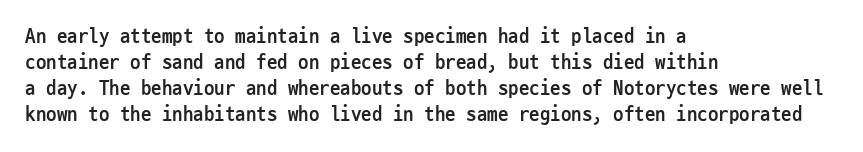
The image shows 21 px bold type, upright; set left-aligned, line spacing 1.24x, normal letter spacing, not underlined.
